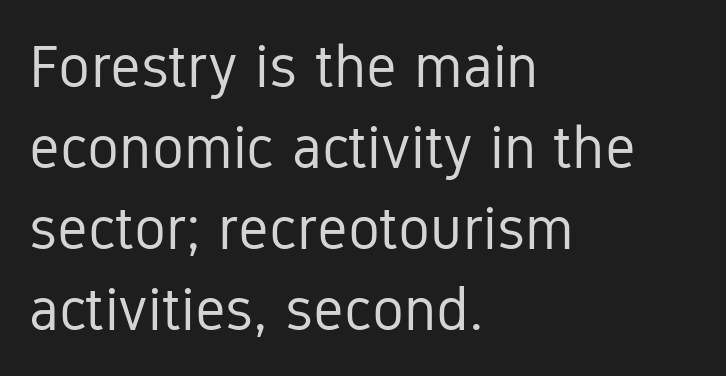
Q: Is the text bold? A: No.
Q: Is the text italic (slanted)? A: No, it is upright.
Q: Is the typeface a serif or a sans-serif typeface? A: Sans-serif.
Q: Is the text underlined? A: No.
Q: How is the paragraph aligned? A: Left-aligned.
Q: Is the spacing between letters normal or unusually wide? A: Normal.
Q: Is the spacing between lines tight, normal or loose? A: Normal.
Q: Width (condensed, normal, or wide)? A: Condensed.
Q: Stroke contrast? A: Low.
Q: x-height? A: Medium.
Q: Monospaced? A: No.
